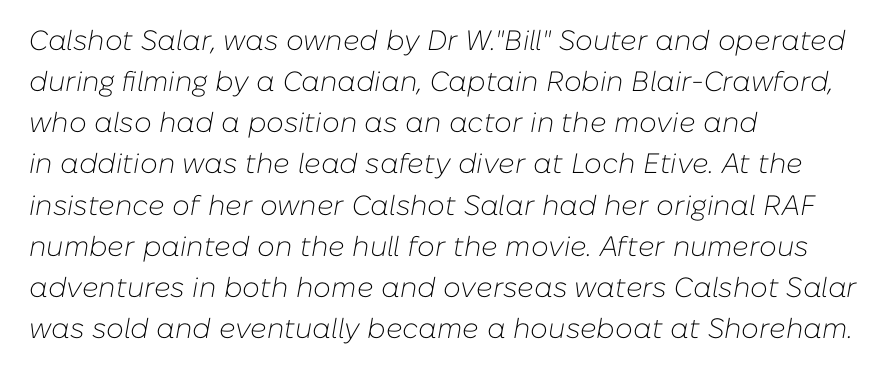
Stems and bowls with no extra thickness — not bold. Reading down the block, your eye returns to a fixed left position each line. You can tell it's italic because the verticals aren't actually vertical. Standard letterfit; no display-style spreading of the glyphs. The words here are not underlined. Looks like regular typesetting: each glyph gets only the width it needs.
